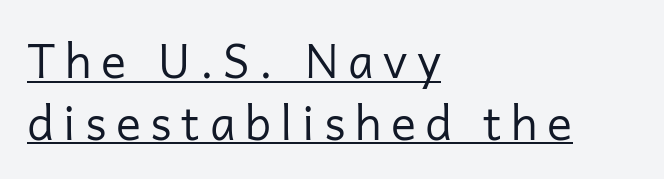
The typesetting does not lean heavy: it is not bold. You can see a thin bar hugging the bottom of the glyphs. Here the designer chose a conventional face with non-uniform glyph widths. Rendered with straight, roman letterforms. This rendering widens character spacing well past its baseline value. Horizontal alignment here is leftward, the default for most running prose.
